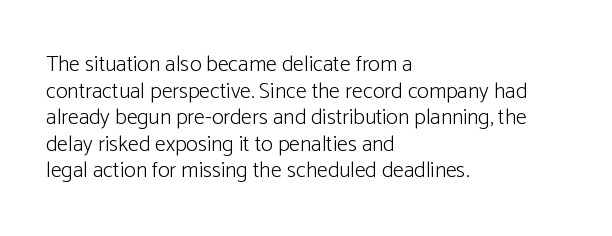
The face used here is rendered with its standard letterfit. The rag falls on the right side of this text block. The typeface has the unassuming heft of standard copy or less. Italic: no, the glyphs are upright roman.
